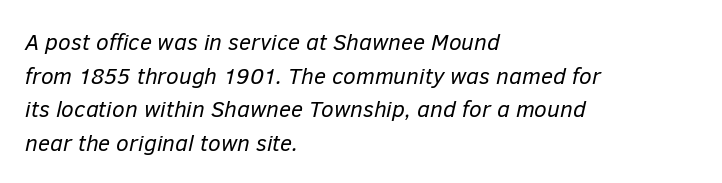
Q: Is the text bold? A: No.
Q: Is the text italic (slanted)? A: Yes, it leans right by about 12 degrees.
Q: Is the text underlined? A: No.
Q: How is the paragraph aligned? A: Left-aligned.
Q: Is the spacing between letters normal or unusually wide? A: Normal.
Q: Is the spacing between lines tight, normal or loose? A: Normal.
